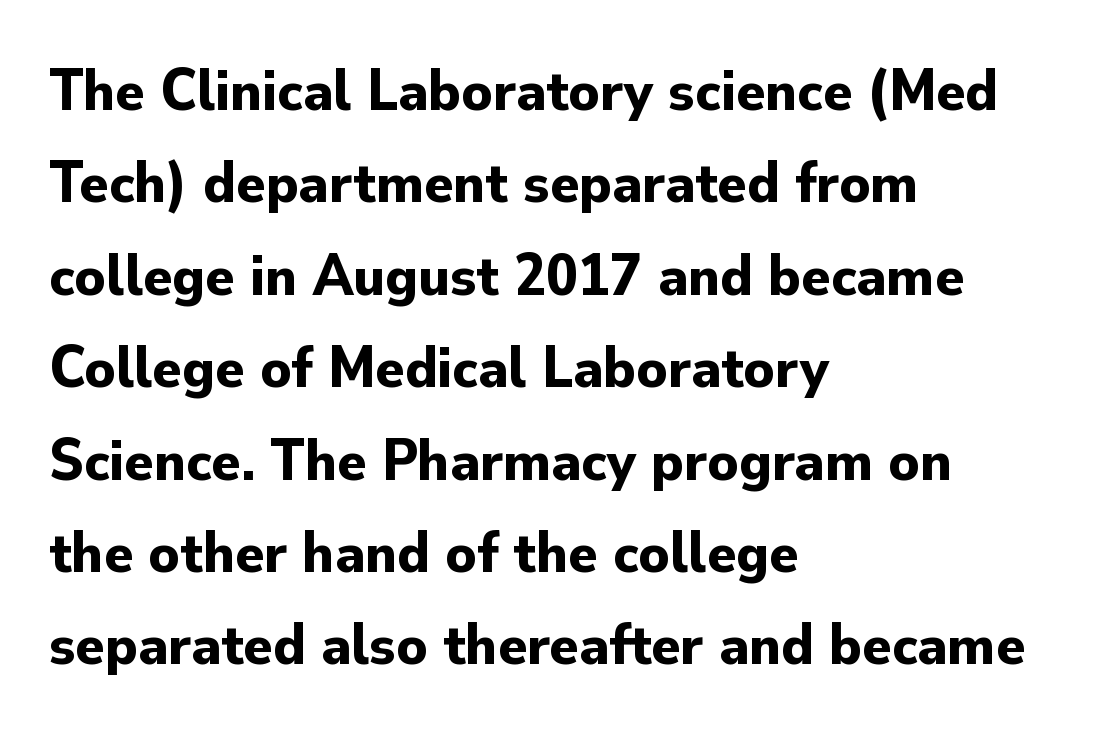
{"serif": "no", "italic": "no", "bold": "yes", "weight": "bold", "width": "normal", "stroke_contrast": "low", "x_height": "small", "monospaced": "no", "underline": "no", "align": "left", "line_spacing": "normal", "line_spacing_ratio": 1.54, "letter_spacing": "normal", "letter_spacing_em": 0.0, "glyph_px": 60}
